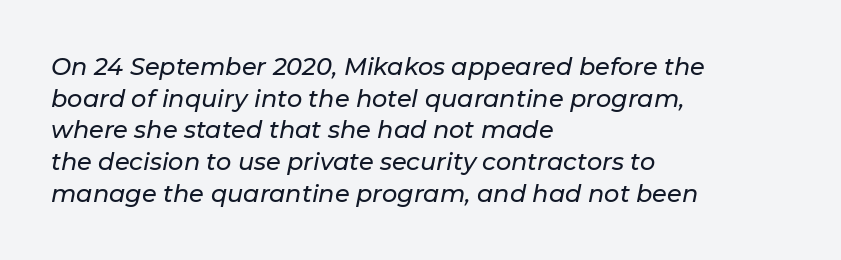
The image shows 24 px text type, italic (leaning right); set left-aligned, normal line spacing (1.32x), normal letter spacing, not underlined.
